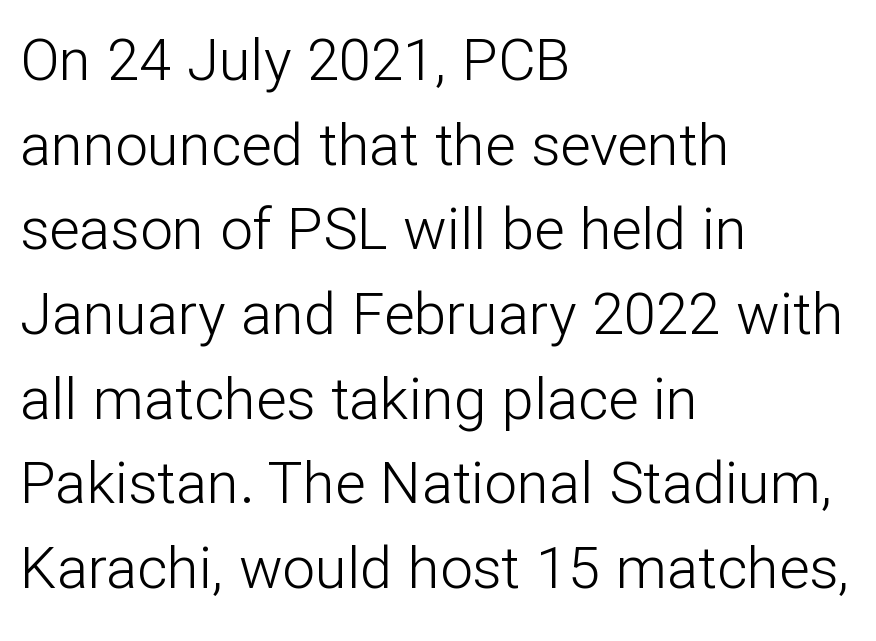
Q: Is the text bold? A: No.
Q: Is the text italic (slanted)? A: No, it is upright.
Q: Is the typeface a serif or a sans-serif typeface? A: Sans-serif.
Q: Is the text underlined? A: No.
Q: How is the paragraph aligned? A: Left-aligned.
Q: Is the spacing between letters normal or unusually wide? A: Normal.
Q: Is the spacing between lines tight, normal or loose? A: Normal.
Q: Width (condensed, normal, or wide)? A: Normal.
Q: Stroke contrast? A: Low.
Q: x-height? A: Medium.
Q: Monospaced? A: No.
